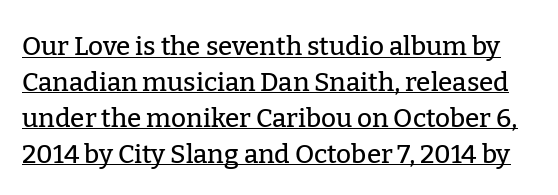
{"italic": "no", "underline": "yes", "line_spacing": "normal", "line_spacing_ratio": 1.38, "letter_spacing": "normal", "letter_spacing_em": 0.0, "glyph_px": 26}
